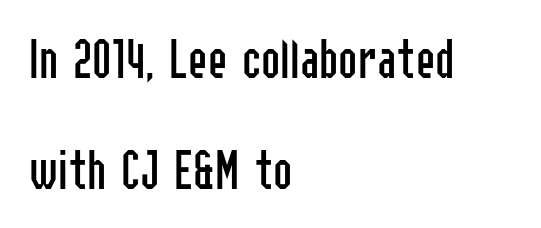
{"serif": "no", "italic": "no", "bold": "no", "weight": "regular", "width": "condensed", "stroke_contrast": "low", "x_height": "medium", "monospaced": "no", "underline": "no", "align": "left", "line_spacing": "loose", "line_spacing_ratio": 1.91, "letter_spacing": "normal", "letter_spacing_em": 0.0, "glyph_px": 58}
